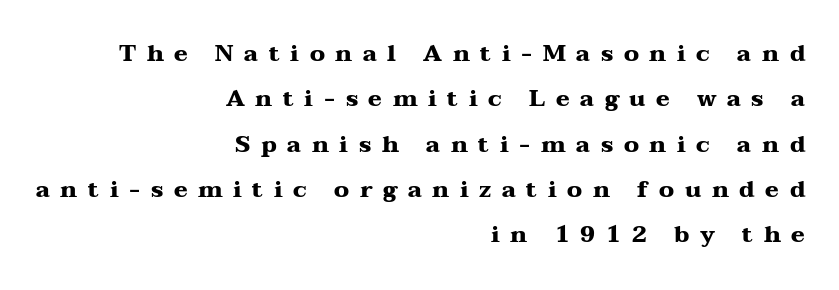
Q: Is the text bold? A: Yes.
Q: Is the text italic (slanted)? A: No, it is upright.
Q: Is the text underlined? A: No.
Q: How is the paragraph aligned? A: Right-aligned.
Q: Is the spacing between letters normal or unusually wide? A: Unusually wide.
Q: Is the spacing between lines tight, normal or loose? A: Loose.
